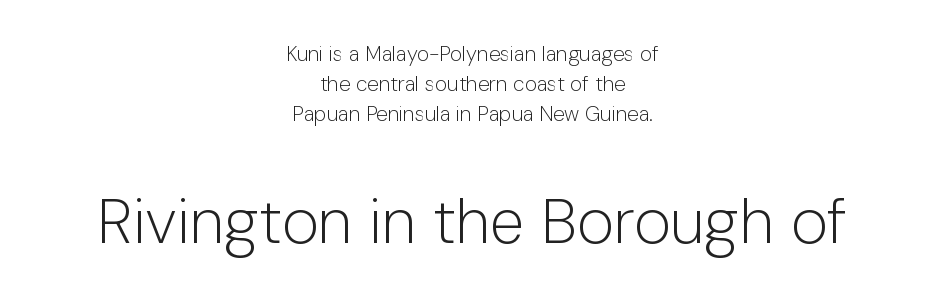
Each line is balanced around a shared central axis. The strokes are not fattened; the text isn't bold. The characters display no serif detailing; their extremities are plain. Short note: letters normally spaced. These lines were composed using upright roman letters.
